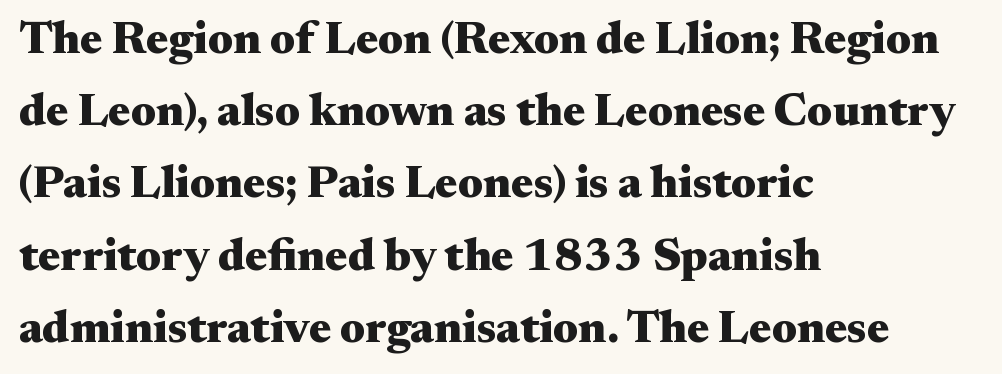
The image shows 46 px heavy, wide serif type, upright; set left-aligned, normal line spacing (1.57x), normal letter spacing, not underlined; medium stroke contrast and a small x-height.
